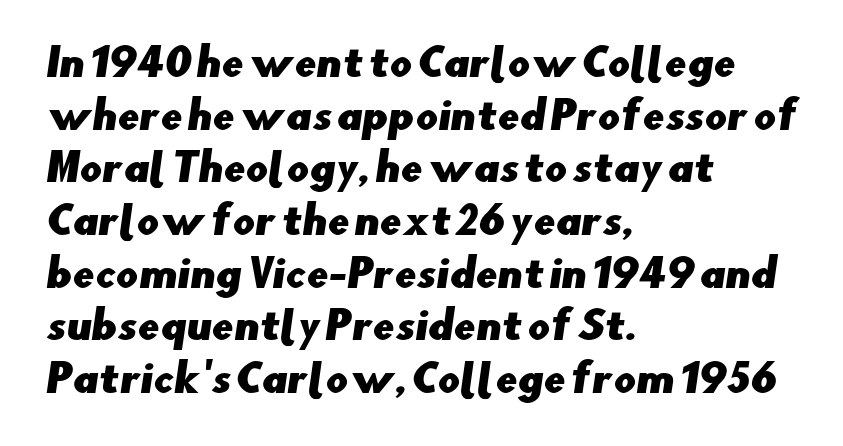
Q: Is the typeface a serif or a sans-serif typeface? A: Sans-serif.
Q: Is the text underlined? A: No.
Q: How is the paragraph aligned? A: Left-aligned.
Q: Is the spacing between letters normal or unusually wide? A: Normal.
Q: Is the spacing between lines tight, normal or loose? A: Normal.
Q: Width (condensed, normal, or wide)? A: Normal.
Q: Stroke contrast? A: Low.
Q: x-height? A: Small.
Q: Monospaced? A: No.
